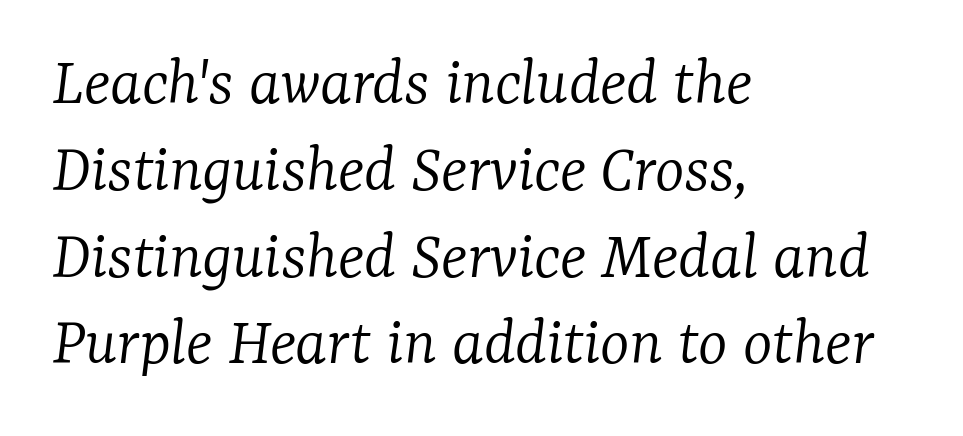
{"serif": "yes", "italic": "yes", "lean": "right", "slant_degrees": 7, "bold": "no", "weight": "light", "width": "normal", "stroke_contrast": "low", "x_height": "medium", "monospaced": "no", "underline": "no", "align": "left", "line_spacing_ratio": 1.24, "letter_spacing": "normal", "letter_spacing_em": 0.0, "glyph_px": 70}
